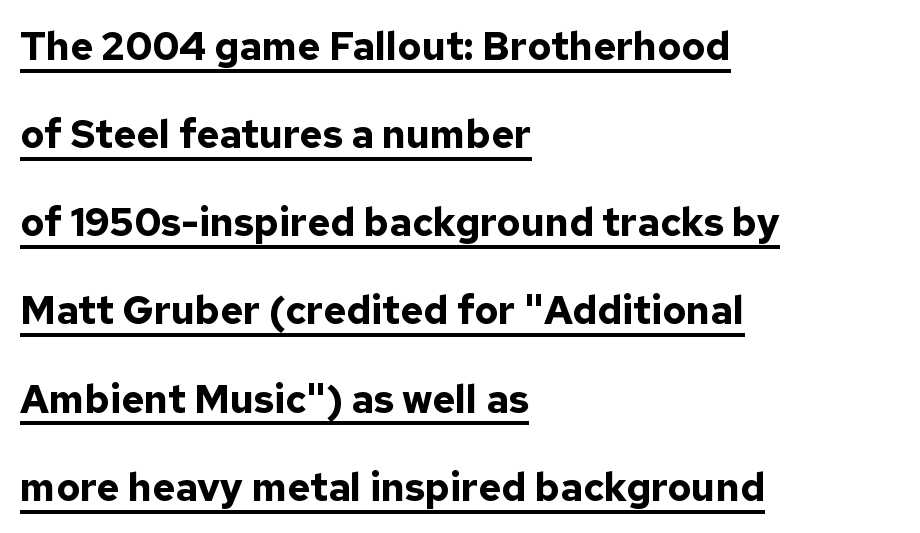
Posture: straight, roman, zero tilt. Every letter is thick-stroked: bold, no question. Quick note: underline on. The horizontal fit of the characters is conventional and even.
